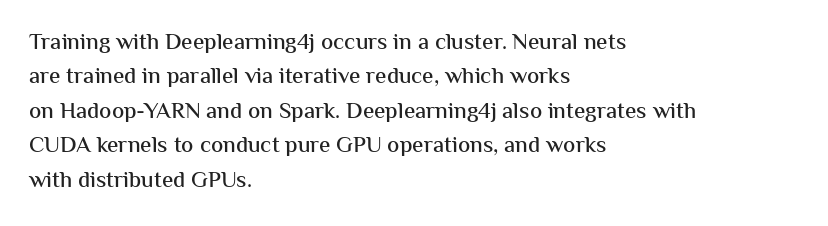
The specimen omits any rule beneath the text block's lines. The line-height multiplier appears to be the usual default. Posture: upright roman. The letters sit at their default tracking, neither squeezed nor spread.
